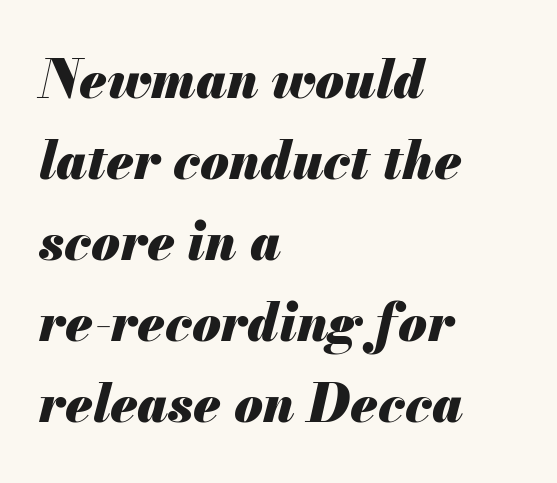
The whole block is typeset with a tilt. Set as a true bold cut, around the 700 mark. Words float on clear page, feet unadorned. Successive baselines arrive at the customary interval. Between one letter and the next there's only the usual sliver of space. This sample has the flowing, uneven cadence of proportional lettering.
